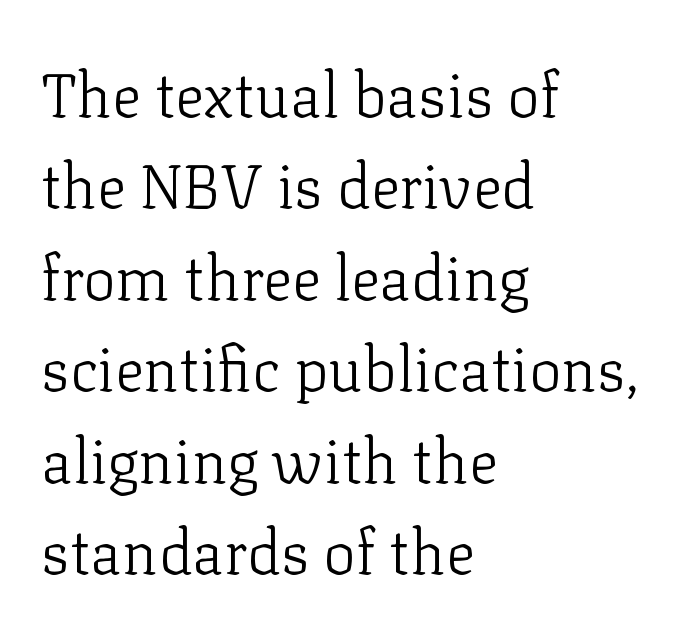
{"serif": "yes", "italic": "no", "bold": "no", "weight": "light", "width": "normal", "stroke_contrast": "low", "x_height": "medium", "monospaced": "no", "underline": "no", "align": "left", "line_spacing": "normal", "line_spacing_ratio": 1.5, "letter_spacing": "normal", "letter_spacing_em": 0.0, "glyph_px": 61}
